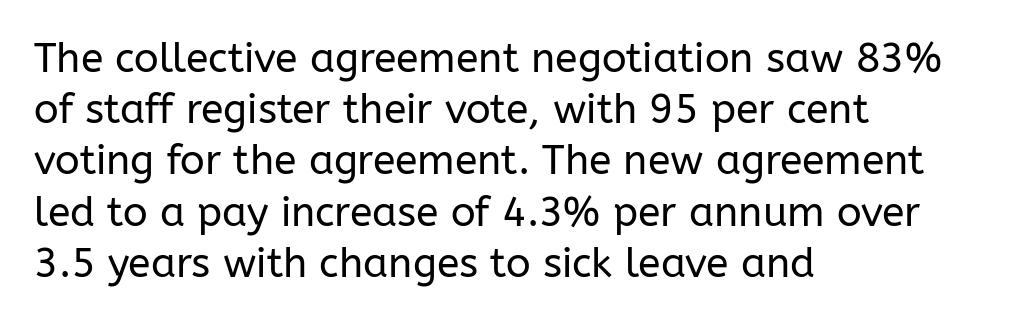
Spacing verdict: proportional, widths tailored to each character. No italicization has been applied; the sample stays upright. The zone under the glyphs is completely vacant. Compared with a typical body face, this is equally light or lighter still. The type family on display is of the sans-serif kind.
